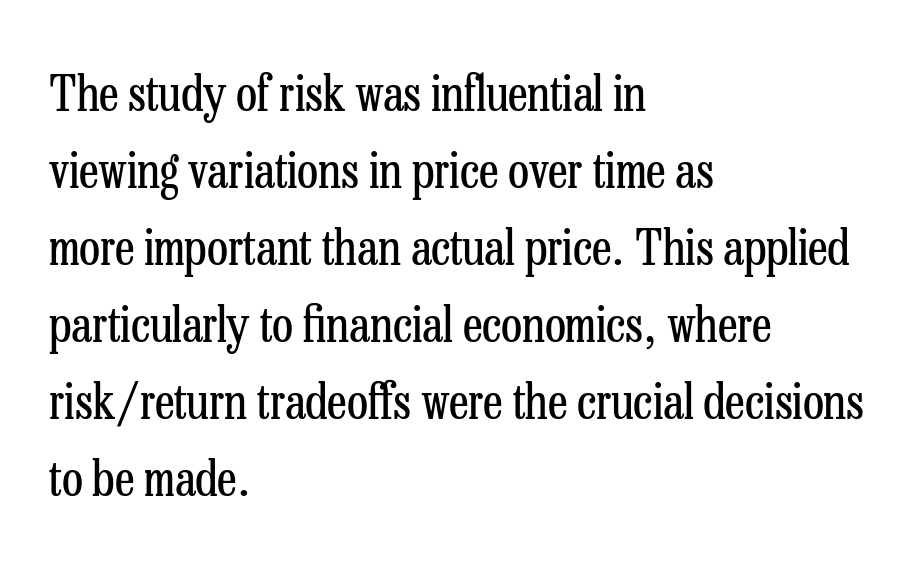
{"serif": "yes", "italic": "no", "bold": "no", "weight": "regular", "width": "condensed", "stroke_contrast": "low", "x_height": "medium", "monospaced": "no", "underline": "no", "align": "left", "line_spacing": "normal", "line_spacing_ratio": 1.57, "letter_spacing": "normal", "letter_spacing_em": 0.0, "glyph_px": 49}
